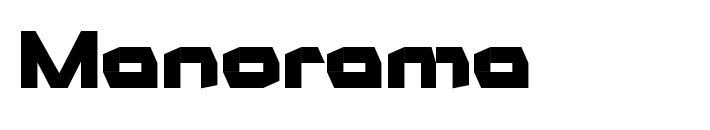
You can tell from the bare stems that sans-serif type was used. Letter spacing: default. The baseline area is clear. A dark, heavy texture on the line: the type is bold. Is there any slant? The stems are plumb.
